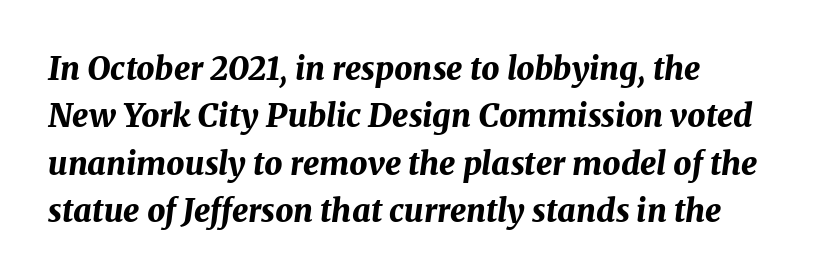
{"italic": "yes", "lean": "right", "slant_degrees": 8, "bold": "yes", "weight": "bold", "width": "normal", "stroke_contrast": "medium", "x_height": "medium", "monospaced": "no", "underline": "no", "align": "left", "line_spacing": "normal", "line_spacing_ratio": 1.48, "letter_spacing": "normal", "letter_spacing_em": 0.0, "glyph_px": 32}
